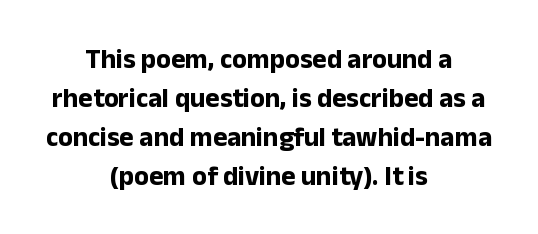
The image shows 27 px bold type, upright; set centered, normal line spacing (1.44x), normal letter spacing, not underlined.
